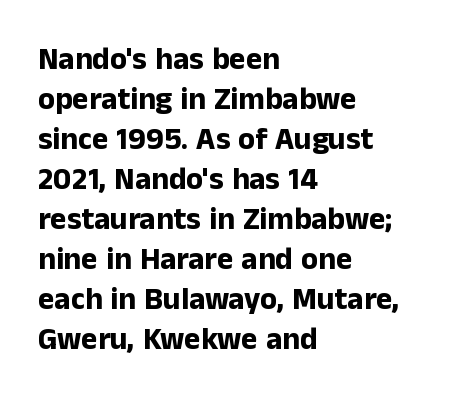
The image shows 31 px bold sans-serif type, upright; set left-aligned, normal line spacing (1.29x), normal letter spacing, not underlined; low stroke contrast and a medium x-height.
